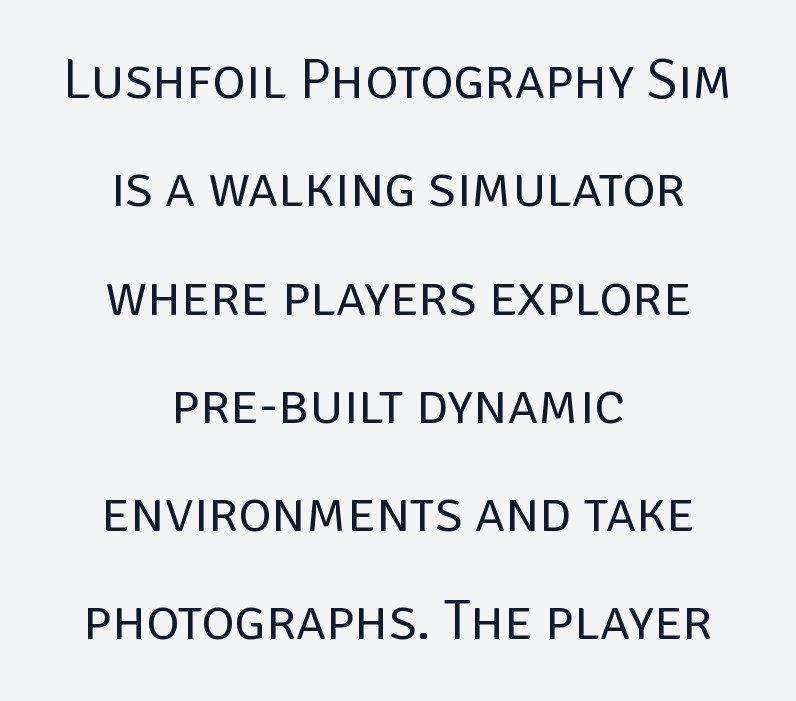
{"serif": "no", "italic": "no", "bold": "no", "weight": "regular", "width": "normal", "stroke_contrast": "low", "x_height": "large", "monospaced": "no", "underline": "no", "align": "center", "line_spacing": "loose", "line_spacing_ratio": 1.9, "letter_spacing": "normal", "letter_spacing_em": 0.0, "glyph_px": 57}
